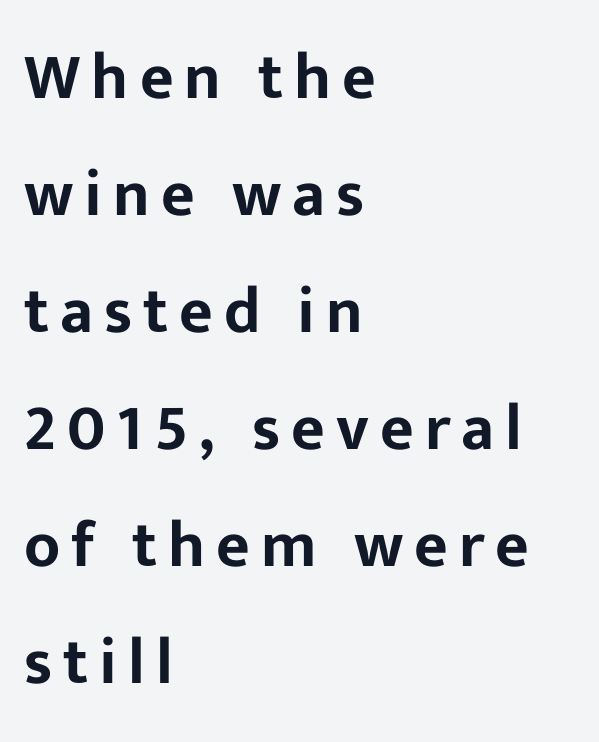
The words here are not underlined. Serifs: no, the terminals of the letterforms are clean. Each letter keeps its own natural width here, so spacing adapts to shape. Quick note: not italic, upright. Which margin do the lines hug? The left one — the right edge is uneven.
